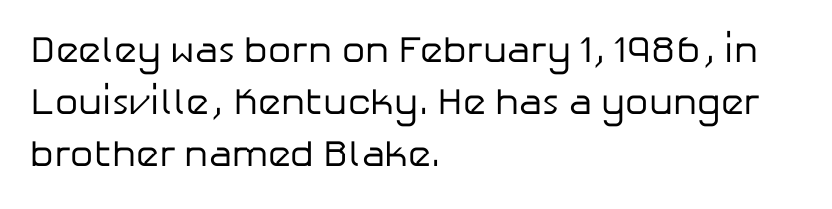
The image shows 37 px regular-weight sans-serif type, upright; set left-aligned, normal line spacing (1.4x), normal letter spacing, not underlined; low stroke contrast and a medium x-height.
